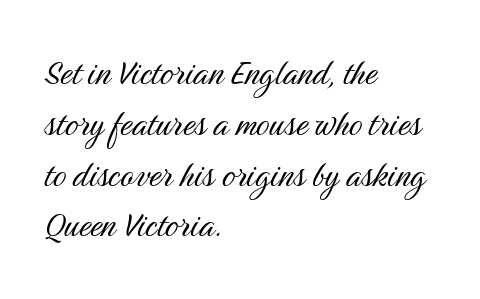
The image shows 42 px light, condensed sans-serif type; set left-aligned, line spacing 1.21x, normal letter spacing, not underlined; medium stroke contrast and a medium x-height.
